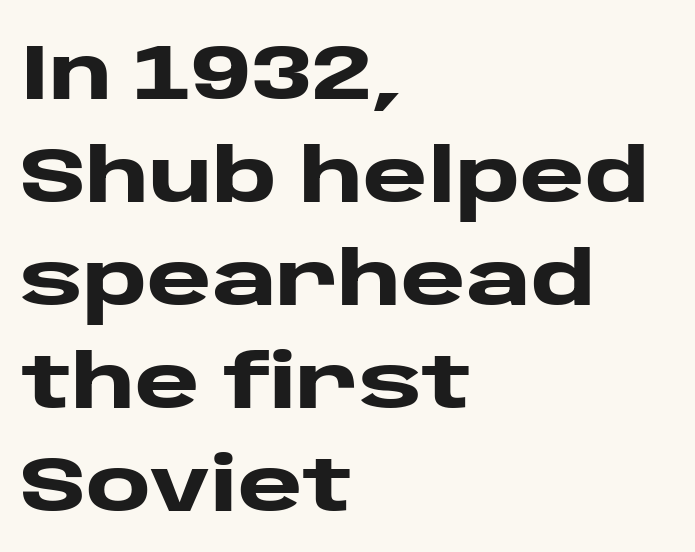
Q: Is the text bold? A: Yes.
Q: Is the text italic (slanted)? A: No, it is upright.
Q: Is the typeface a serif or a sans-serif typeface? A: Sans-serif.
Q: Is the text underlined? A: No.
Q: How is the paragraph aligned? A: Left-aligned.
Q: Is the spacing between letters normal or unusually wide? A: Normal.
Q: Is the spacing between lines tight, normal or loose? A: Normal.
Q: Width (condensed, normal, or wide)? A: Wide.
Q: Stroke contrast? A: Low.
Q: x-height? A: Large.
Q: Monospaced? A: No.
